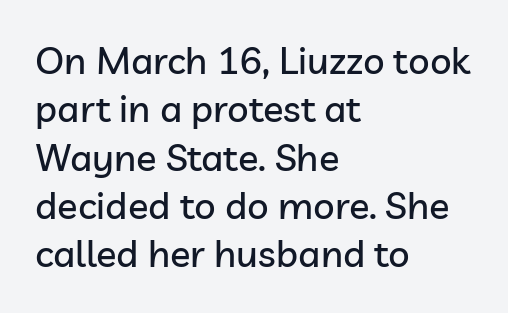
Q: Is the text italic (slanted)? A: No, it is upright.
Q: Is the typeface a serif or a sans-serif typeface? A: Sans-serif.
Q: Is the text underlined? A: No.
Q: How is the paragraph aligned? A: Left-aligned.
Q: Is the spacing between letters normal or unusually wide? A: Normal.
Q: Is the spacing between lines tight, normal or loose? A: Normal.
Q: Width (condensed, normal, or wide)? A: Normal.
Q: Stroke contrast? A: Low.
Q: x-height? A: Medium.
Q: Monospaced? A: No.
